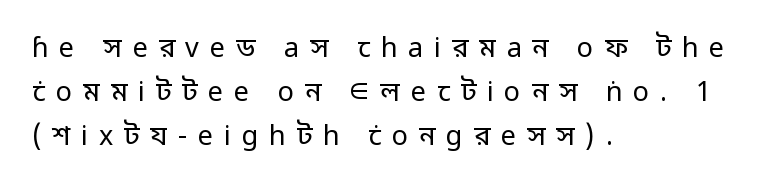
The image shows 27 px text type, upright; set left-aligned, normal line spacing (1.63x), unusually wide letter spacing (+0.4 em), not underlined.
